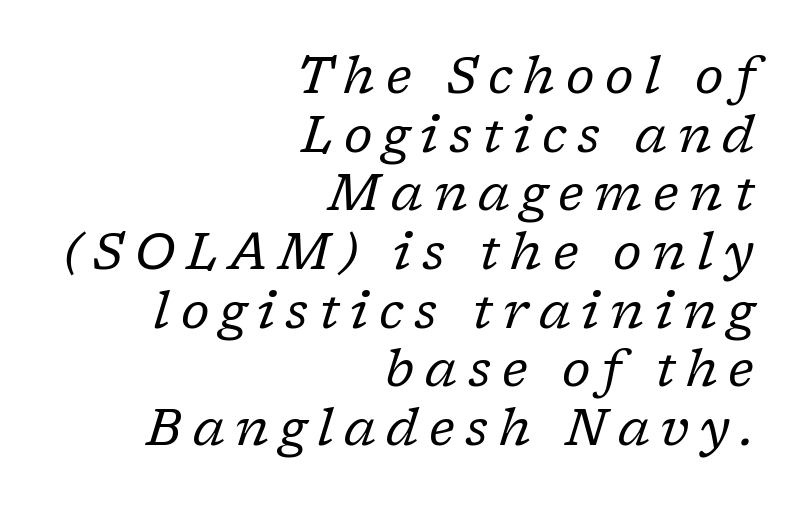
{"serif": "yes", "italic": "yes", "lean": "right", "slant_degrees": 17, "bold": "no", "weight": "regular", "width": "normal", "stroke_contrast": "low", "x_height": "medium", "monospaced": "no", "underline": "no", "align": "right", "line_spacing": "tight", "line_spacing_ratio": 1.15, "letter_spacing": "wide", "letter_spacing_em": 0.21, "glyph_px": 51}
